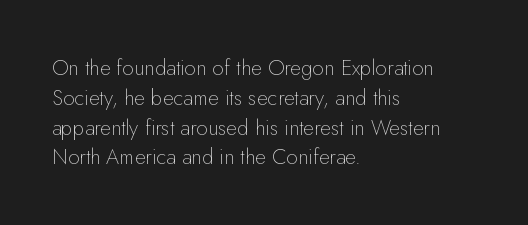
Quick note: interline space is typical. Nothing unusual about the tracking: characters are spaced as the font intends. Unmarked baselines from the first word to the last. No italicization has been applied; the sample stays upright.
